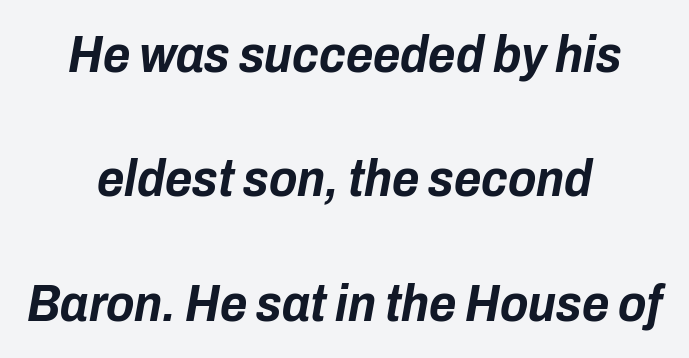
{"italic": "yes", "lean": "right", "slant_degrees": 10, "bold": "yes", "weight": "bold", "width": "condensed", "stroke_contrast": "low", "x_height": "medium", "monospaced": "no", "underline": "no", "align": "center", "line_spacing": "loose", "line_spacing_ratio": 2.39, "letter_spacing": "normal", "letter_spacing_em": 0.0, "glyph_px": 52}
